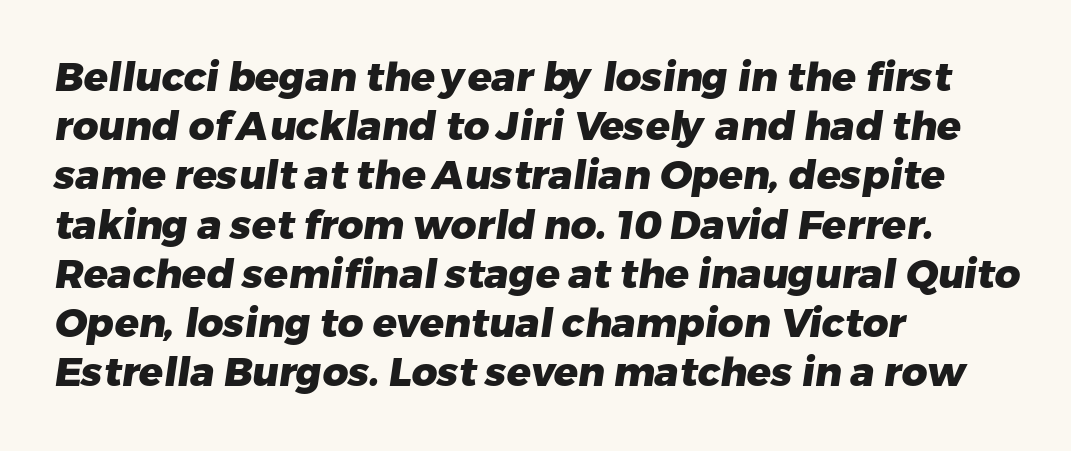
Q: Is the text bold? A: Yes.
Q: Is the typeface a serif or a sans-serif typeface? A: Sans-serif.
Q: Is the text underlined? A: No.
Q: How is the paragraph aligned? A: Left-aligned.
Q: Is the spacing between letters normal or unusually wide? A: Normal.
Q: Width (condensed, normal, or wide)? A: Normal.
Q: Stroke contrast? A: Low.
Q: x-height? A: Medium.
Q: Monospaced? A: No.
